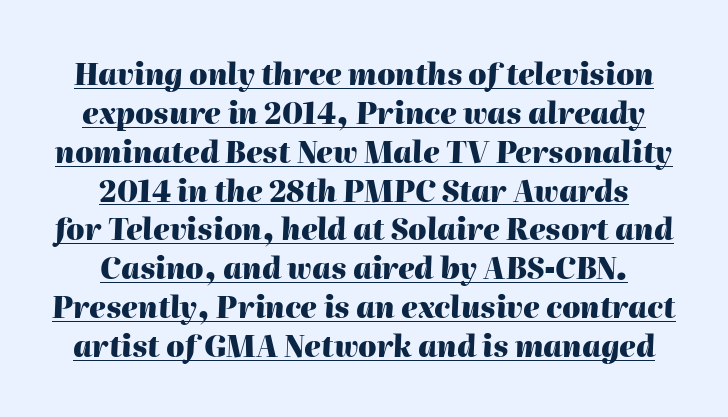
Q: Is the text bold? A: Yes.
Q: Is the text italic (slanted)? A: Yes, it leans right by about 2 degrees.
Q: Is the text underlined? A: Yes.
Q: How is the paragraph aligned? A: Centered.
Q: Is the spacing between letters normal or unusually wide? A: Normal.
Q: Is the spacing between lines tight, normal or loose? A: Normal.
Q: Width (condensed, normal, or wide)? A: Normal.
Q: Stroke contrast? A: High.
Q: x-height? A: Medium.
Q: Monospaced? A: No.
